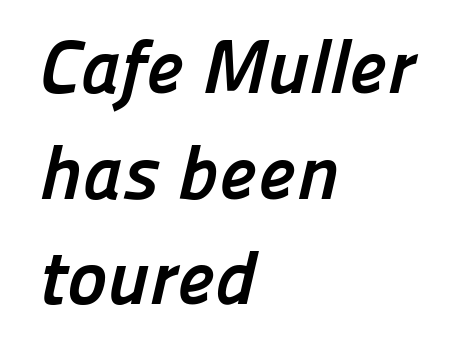
The image shows 76 px semibold sans-serif type; set left-aligned, normal line spacing (1.39x), normal letter spacing, not underlined; low stroke contrast and a medium x-height.
